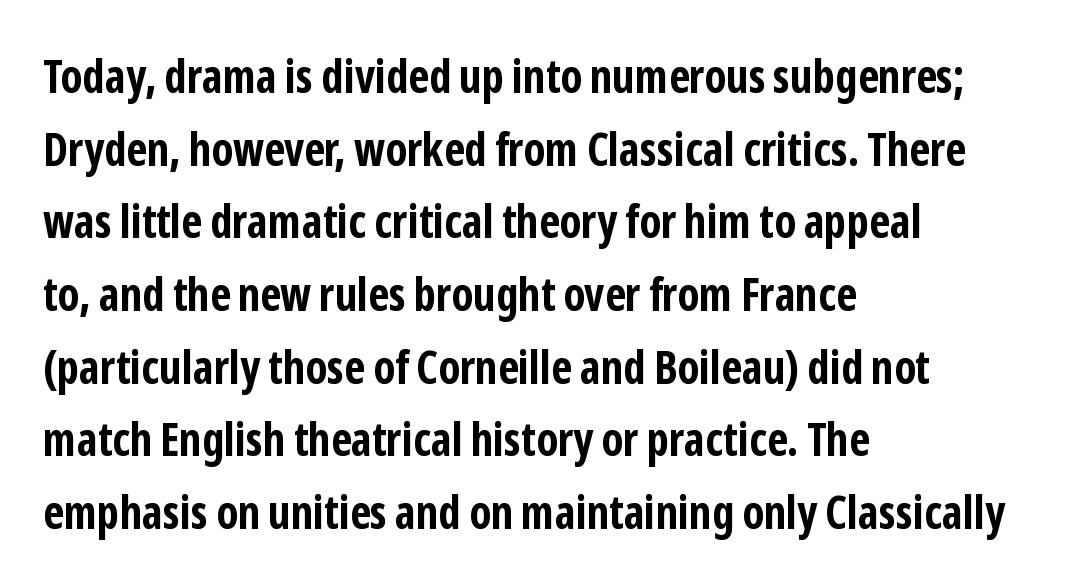
{"serif": "no", "italic": "no", "bold": "yes", "weight": "bold", "width": "condensed", "stroke_contrast": "low", "x_height": "medium", "monospaced": "no", "underline": "no", "align": "left", "line_spacing": "normal", "line_spacing_ratio": 1.58, "letter_spacing": "normal", "letter_spacing_em": 0.0, "glyph_px": 46}
